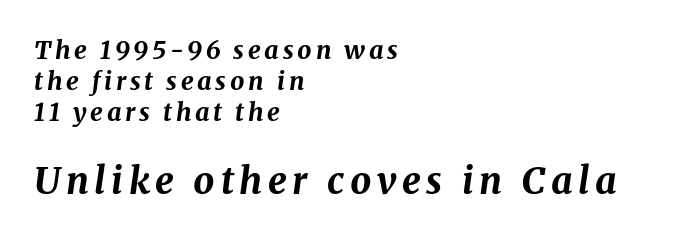
Q: Is the text bold? A: Yes.
Q: Is the text italic (slanted)? A: Yes, it leans right by about 8 degrees.
Q: Is the text underlined? A: No.
Q: How is the paragraph aligned? A: Left-aligned.
Q: Which block of text is set in a larger size, the first (top) or the second (bottom)? A: The second (bottom) one.
Q: Width (condensed, normal, or wide)? A: Normal.
Q: Stroke contrast? A: Medium.
Q: x-height? A: Medium.
Q: Monospaced? A: No.
